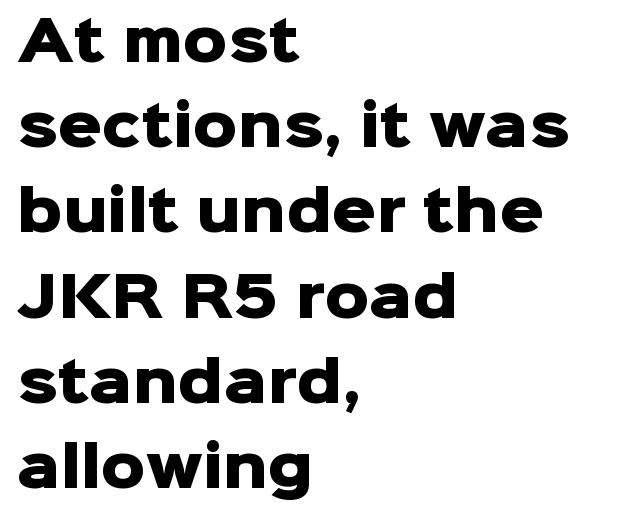
Q: Is the text bold? A: Yes.
Q: Is the text italic (slanted)? A: No, it is upright.
Q: Is the typeface a serif or a sans-serif typeface? A: Sans-serif.
Q: Is the text underlined? A: No.
Q: How is the paragraph aligned? A: Left-aligned.
Q: Is the spacing between letters normal or unusually wide? A: Normal.
Q: Is the spacing between lines tight, normal or loose? A: Normal.
Q: Width (condensed, normal, or wide)? A: Normal.
Q: Stroke contrast? A: Low.
Q: x-height? A: Medium.
Q: Monospaced? A: No.
